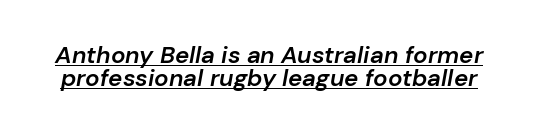
The image shows 24 px text type, italic (leaning right); set tight line spacing (0.96x), normal letter spacing, underlined.
